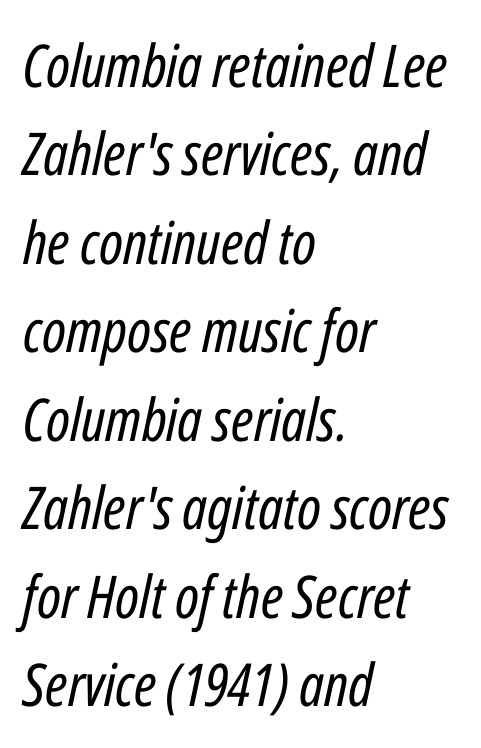
{"italic": "yes", "lean": "right", "slant_degrees": 12, "bold": "no", "weight": "regular", "width": "condensed", "stroke_contrast": "low", "x_height": "medium", "monospaced": "no", "underline": "no", "align": "left", "line_spacing": "normal", "line_spacing_ratio": 1.5, "letter_spacing": "normal", "letter_spacing_em": 0.0, "glyph_px": 59}
